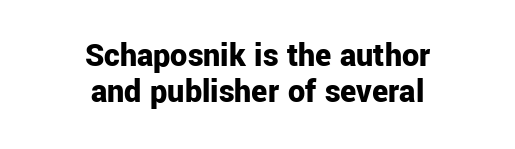
The image shows 34 px bold sans-serif type, upright; set centered, tight line spacing (1.05x), normal letter spacing, not underlined; low stroke contrast and a medium x-height.
